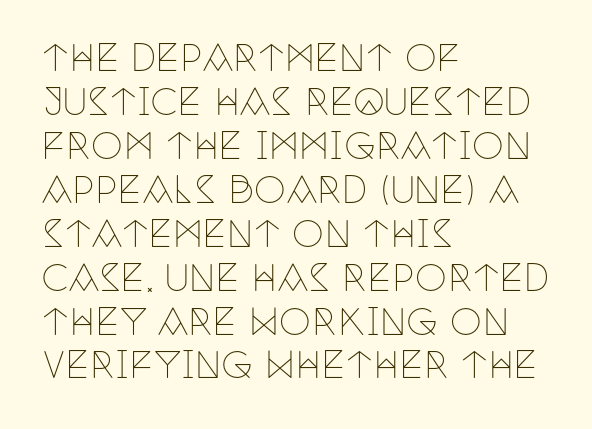
Q: Is the text bold? A: No.
Q: Is the text italic (slanted)? A: No, it is upright.
Q: Is the typeface a serif or a sans-serif typeface? A: Serif.
Q: Is the text underlined? A: No.
Q: How is the paragraph aligned? A: Left-aligned.
Q: Is the spacing between letters normal or unusually wide? A: Normal.
Q: Width (condensed, normal, or wide)? A: Condensed.
Q: Stroke contrast? A: Low.
Q: x-height? A: Large.
Q: Monospaced? A: No.
